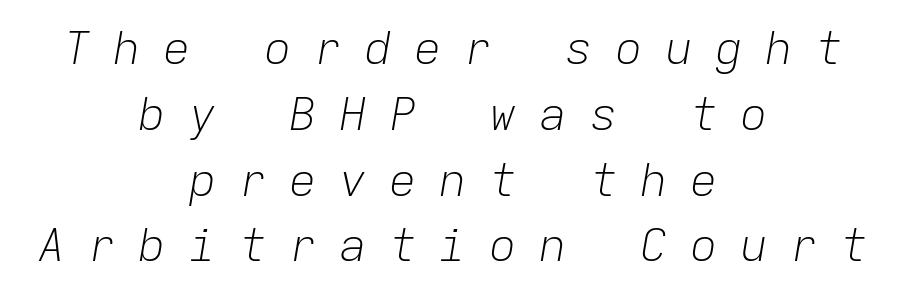
The space beneath each line is pristine and unruled. The rendering positions every line midway between the sides. Rows of type keep a routine distance in the vertical direction. No chunkiness to these letters — they're not bold. Slant detected: the letters are inclined.
